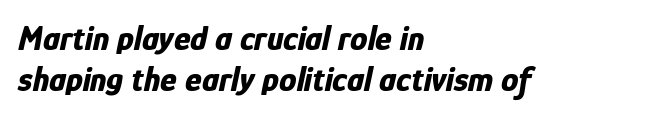
Q: Is the text bold? A: Yes.
Q: Is the text italic (slanted)? A: Yes, it leans right by about 12 degrees.
Q: Is the text underlined? A: No.
Q: How is the paragraph aligned? A: Left-aligned.
Q: Is the spacing between letters normal or unusually wide? A: Normal.
Q: Width (condensed, normal, or wide)? A: Condensed.
Q: Stroke contrast? A: Low.
Q: x-height? A: Medium.
Q: Monospaced? A: No.
